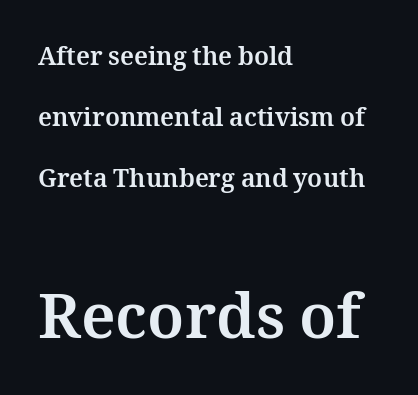
{"italic": "no", "bold": "yes", "weight": "bold", "width": "normal", "stroke_contrast": "medium", "x_height": "medium", "monospaced": "no", "underline": "no", "align": "left", "line_spacing": "loose", "line_spacing_ratio": 2.44, "letter_spacing": "normal", "letter_spacing_em": 0.0, "larger_block": "second", "size_ratio": 2.48, "glyph_px": 62}
